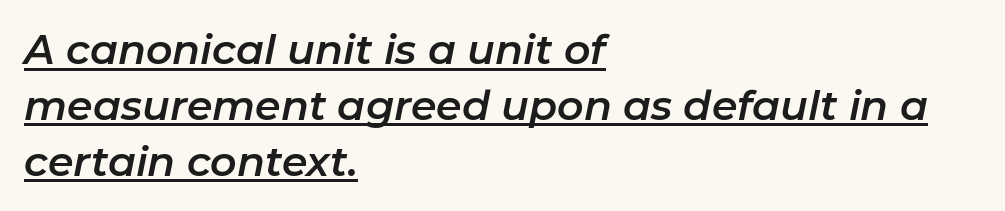
Q: Is the text italic (slanted)? A: Yes, it leans right by about 11 degrees.
Q: Is the text underlined? A: Yes.
Q: How is the paragraph aligned? A: Left-aligned.
Q: Is the spacing between letters normal or unusually wide? A: Normal.
Q: Is the spacing between lines tight, normal or loose? A: Normal.
Q: Width (condensed, normal, or wide)? A: Normal.
Q: Stroke contrast? A: Low.
Q: x-height? A: Medium.
Q: Monospaced? A: No.
